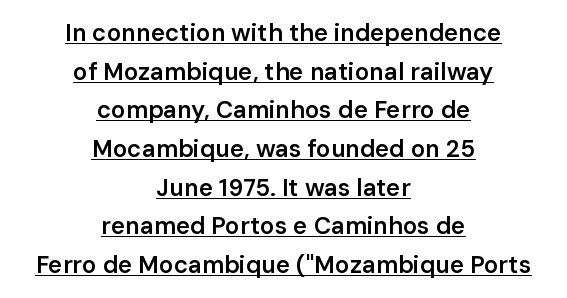
Q: Is the text bold? A: Semi-bold.
Q: Is the text italic (slanted)? A: No, it is upright.
Q: Is the text underlined? A: Yes.
Q: How is the paragraph aligned? A: Centered.
Q: Is the spacing between letters normal or unusually wide? A: Normal.
Q: Is the spacing between lines tight, normal or loose? A: Normal.
